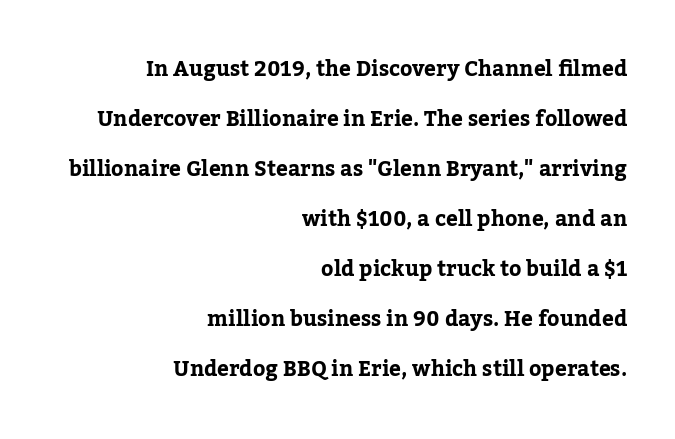
The image shows 21 px text type, upright; set right-aligned, loose line spacing (2.38x), normal letter spacing, not underlined.
